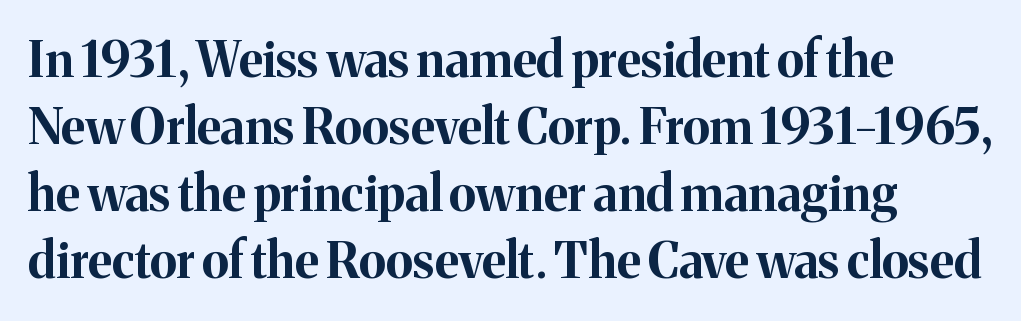
Q: Is the text bold? A: Yes.
Q: Is the text italic (slanted)? A: No, it is upright.
Q: Is the typeface a serif or a sans-serif typeface? A: Serif.
Q: Is the text underlined? A: No.
Q: How is the paragraph aligned? A: Left-aligned.
Q: Is the spacing between letters normal or unusually wide? A: Normal.
Q: Is the spacing between lines tight, normal or loose? A: Normal.
Q: Width (condensed, normal, or wide)? A: Normal.
Q: Stroke contrast? A: Medium.
Q: x-height? A: Medium.
Q: Monospaced? A: No.
